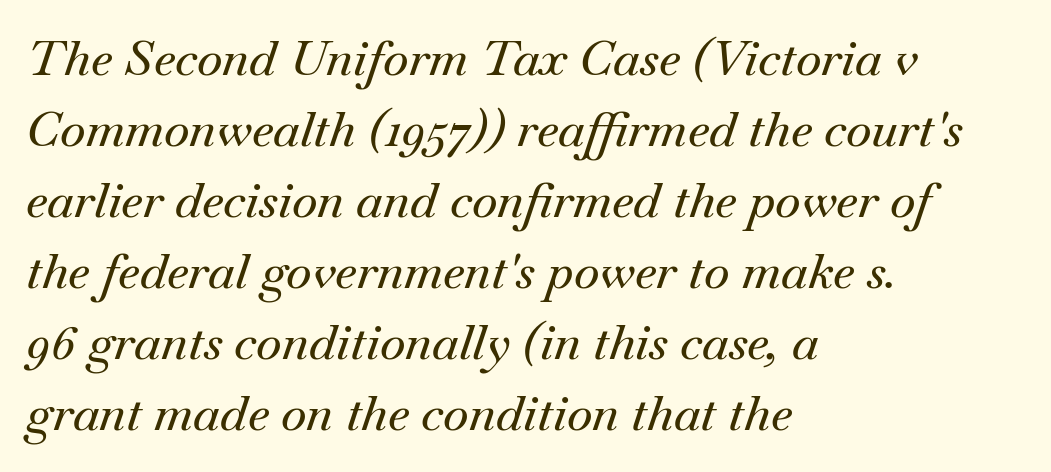
Would a proofreader flag this as italicized? Yes. This block has exactly the height ordinary leading produces. Letters rest on an invisible, unmarked baseline. The rendering anchors every line to the left-hand side. The letters advance in unequal steps, a hallmark of proportional type.
